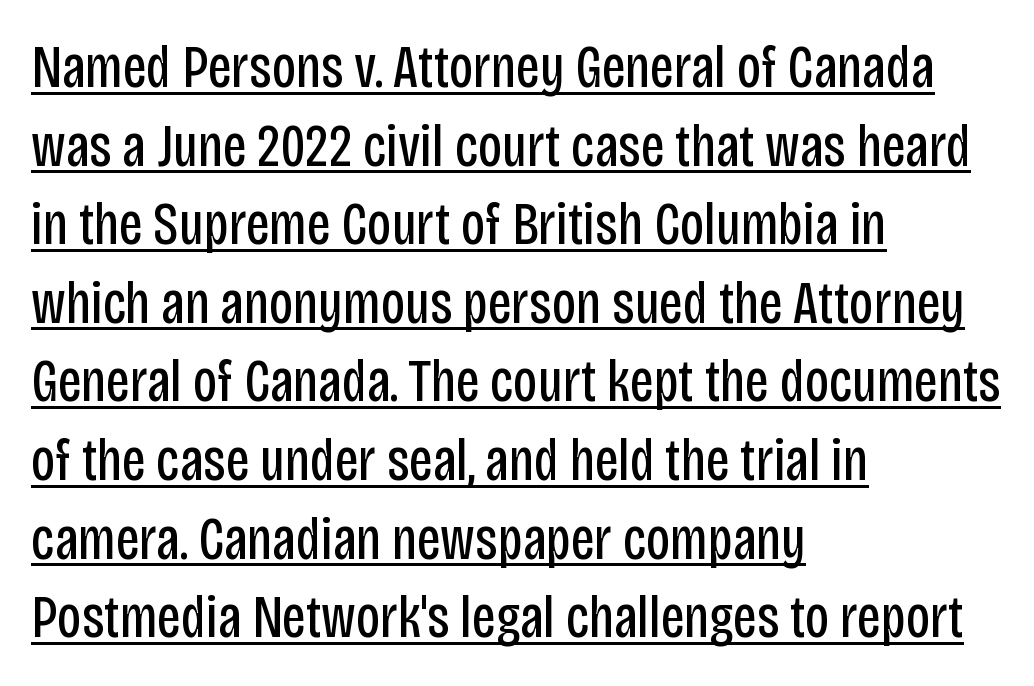
Q: Is the text bold? A: No.
Q: Is the text italic (slanted)? A: No, it is upright.
Q: Is the typeface a serif or a sans-serif typeface? A: Sans-serif.
Q: Is the text underlined? A: Yes.
Q: How is the paragraph aligned? A: Left-aligned.
Q: Is the spacing between letters normal or unusually wide? A: Normal.
Q: Is the spacing between lines tight, normal or loose? A: Normal.
Q: Width (condensed, normal, or wide)? A: Condensed.
Q: Stroke contrast? A: Low.
Q: x-height? A: Large.
Q: Monospaced? A: No.
